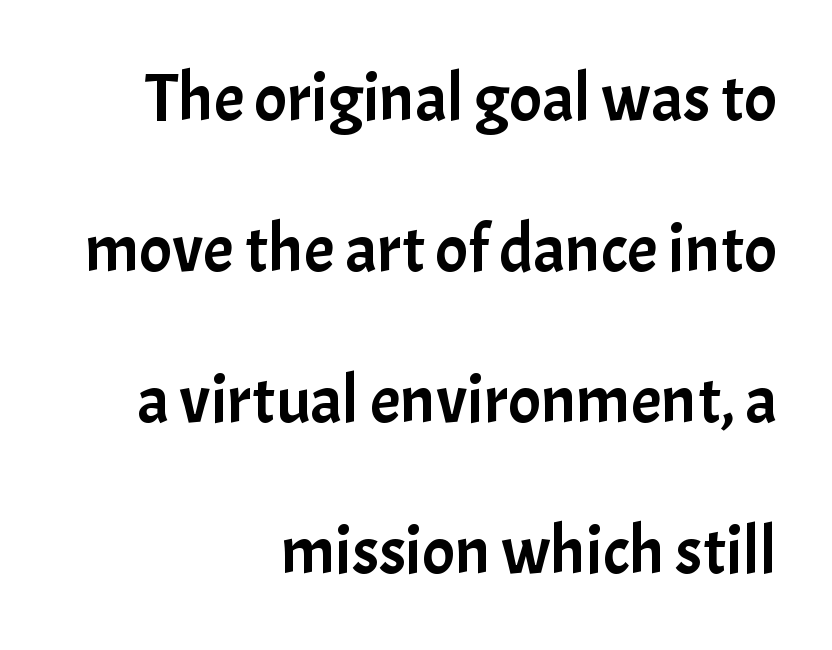
The image shows 68 px sans-serif type, upright; set right-aligned, loose line spacing (2.22x), normal letter spacing, not underlined; low stroke contrast and a medium x-height.
